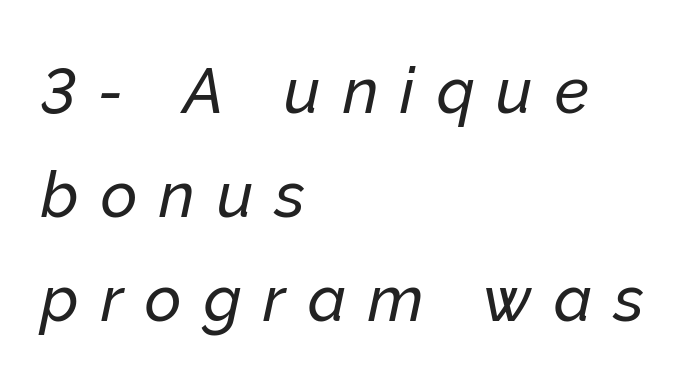
The image shows 63 px text type, italic (leaning right); set left-aligned, normal line spacing (1.65x), unusually wide letter spacing (+0.35 em), not underlined; low stroke contrast and a medium x-height.
